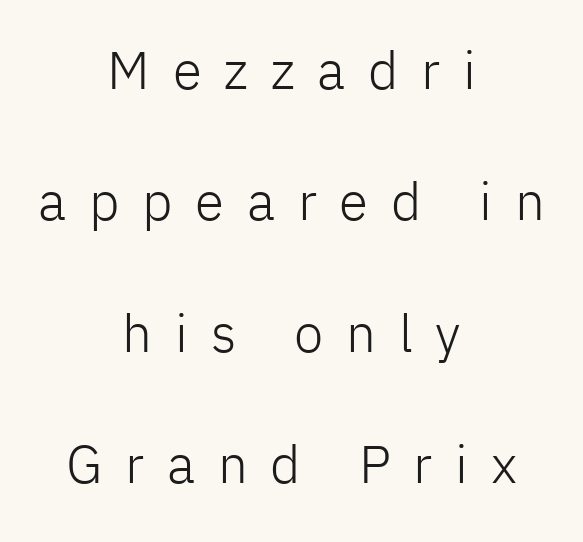
The image shows 53 px light sans-serif type, upright; set centered, loose line spacing (2.48x), unusually wide letter spacing (+0.43 em), not underlined; low stroke contrast and a medium x-height.
